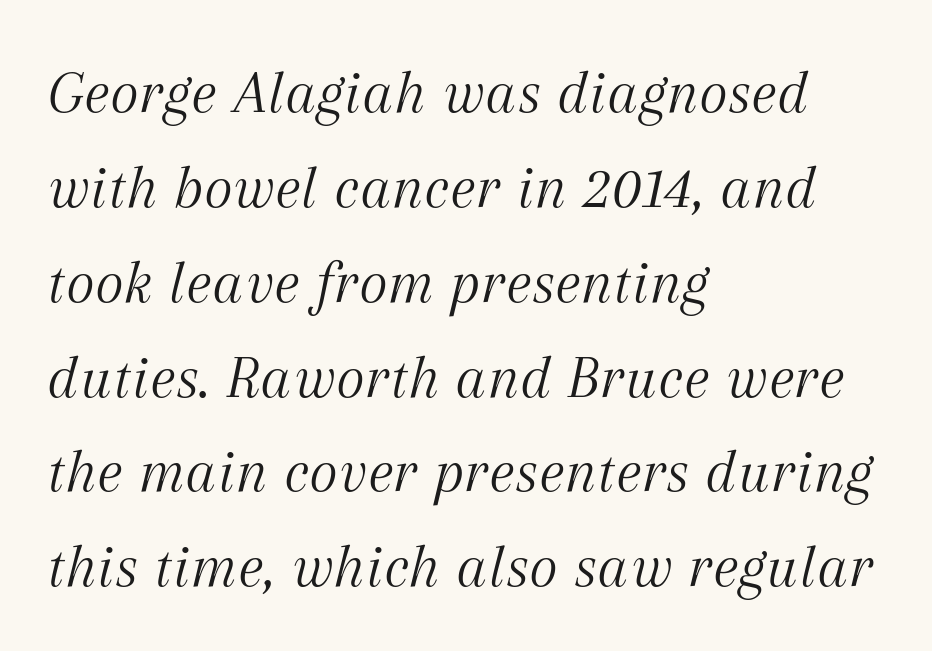
Q: Is the text bold? A: No.
Q: Is the text italic (slanted)? A: Yes, it leans right by about 12 degrees.
Q: Is the typeface a serif or a sans-serif typeface? A: Serif.
Q: Is the text underlined? A: No.
Q: How is the paragraph aligned? A: Left-aligned.
Q: Is the spacing between letters normal or unusually wide? A: Normal.
Q: Is the spacing between lines tight, normal or loose? A: Normal.
Q: Width (condensed, normal, or wide)? A: Normal.
Q: Stroke contrast? A: Medium.
Q: x-height? A: Medium.
Q: Monospaced? A: No.
